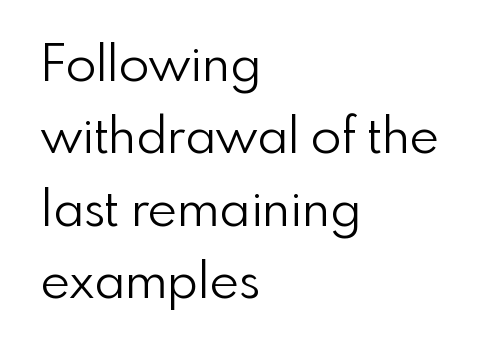
Q: Is the text bold? A: No.
Q: Is the text italic (slanted)? A: No, it is upright.
Q: Is the typeface a serif or a sans-serif typeface? A: Sans-serif.
Q: Is the text underlined? A: No.
Q: How is the paragraph aligned? A: Left-aligned.
Q: Is the spacing between letters normal or unusually wide? A: Normal.
Q: Is the spacing between lines tight, normal or loose? A: Normal.
Q: Width (condensed, normal, or wide)? A: Normal.
Q: x-height? A: Small.
Q: Monospaced? A: No.
